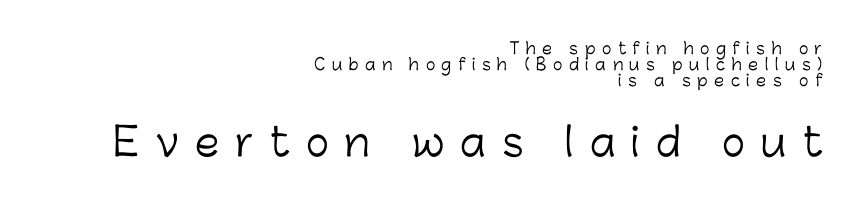
Notice how the passage keeps a crisp vertical edge on the right only. Quick note: not italic, upright. How are the letters spaced? Widely, with obvious added tracking. The strokes are not fattened; the text isn't bold. Whoever set this made the second block the dominant, larger element. The space beneath each line is pristine and unruled.
